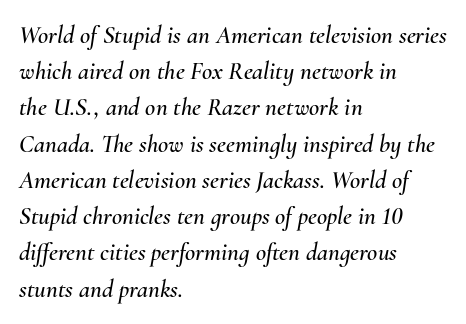
Casual observation: everything's shoved over to the left. Notice how the stems are inclined rather than vertical — that's the hallmark of italics. Reading down the column, the eye jumps a familiar distance to each next line. Plain, unruled lines of type.
